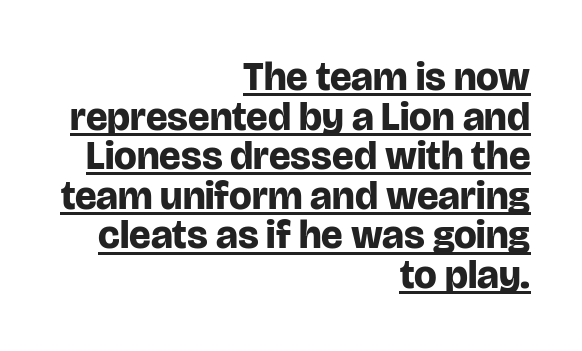
The image shows 40 px bold sans-serif type, upright; set right-aligned, tight line spacing (0.99x), normal letter spacing, underlined; low stroke contrast and a large x-height.
